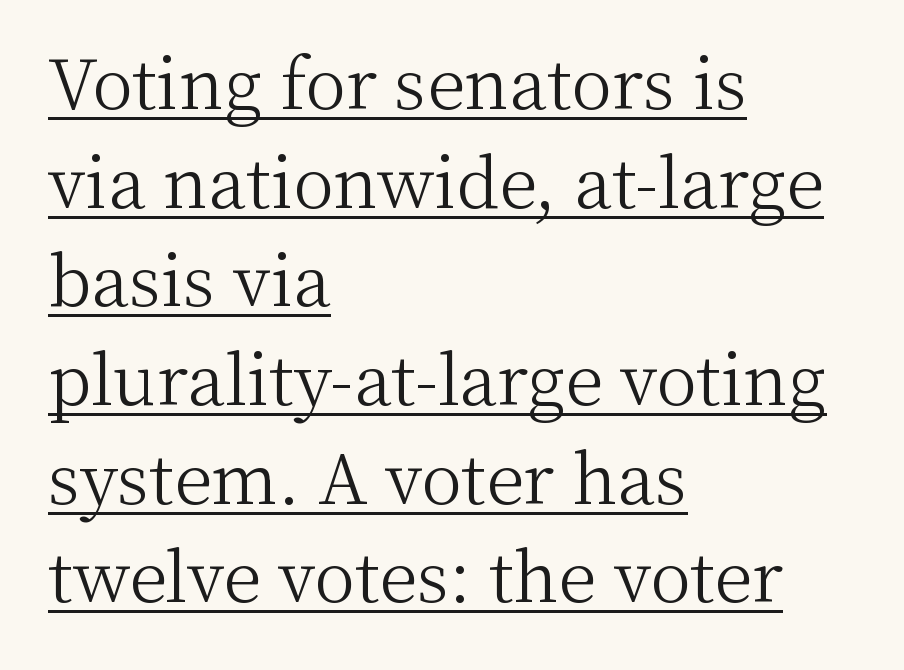
{"serif": "yes", "italic": "no", "bold": "no", "weight": "light", "width": "normal", "stroke_contrast": "medium", "x_height": "medium", "monospaced": "no", "underline": "yes", "align": "left", "line_spacing": "normal", "line_spacing_ratio": 1.43, "letter_spacing": "normal", "letter_spacing_em": 0.0, "glyph_px": 69}
